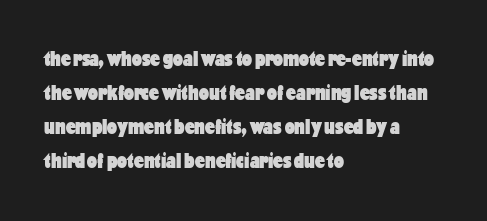
{"italic": "no", "bold": "yes", "underline": "no", "align": "left", "line_spacing": "normal", "line_spacing_ratio": 1.54, "letter_spacing": "normal", "letter_spacing_em": 0.0, "glyph_px": 22}
